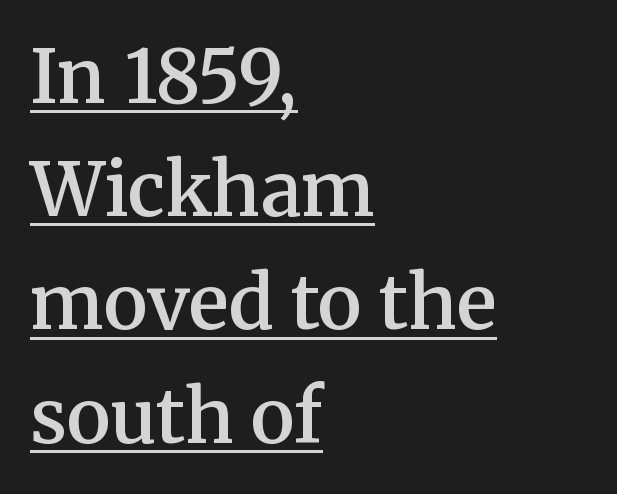
Q: Is the text bold? A: Semi-bold.
Q: Is the text italic (slanted)? A: No, it is upright.
Q: Is the typeface a serif or a sans-serif typeface? A: Serif.
Q: Is the text underlined? A: Yes.
Q: How is the paragraph aligned? A: Left-aligned.
Q: Is the spacing between letters normal or unusually wide? A: Normal.
Q: Is the spacing between lines tight, normal or loose? A: Normal.
Q: Width (condensed, normal, or wide)? A: Normal.
Q: Stroke contrast? A: Medium.
Q: x-height? A: Medium.
Q: Monospaced? A: No.
